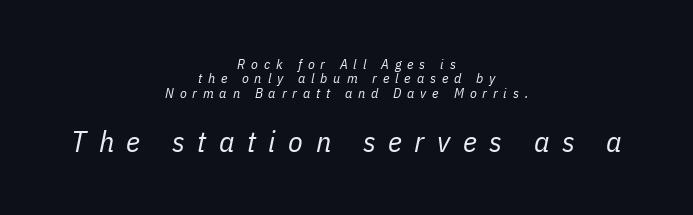
Q: Is the text bold? A: No.
Q: Is the text italic (slanted)? A: Yes, it leans right by about 11 degrees.
Q: Is the text underlined? A: No.
Q: How is the paragraph aligned? A: Centered.
Q: Is the spacing between letters normal or unusually wide? A: Unusually wide.
Q: Is the spacing between lines tight, normal or loose? A: Tight.
Q: Which block of text is set in a larger size, the first (top) or the second (bottom)? A: The second (bottom) one.
Q: Width (condensed, normal, or wide)? A: Condensed.
Q: Stroke contrast? A: Low.
Q: x-height? A: Medium.
Q: Monospaced? A: No.
